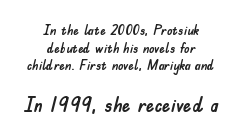
The block sitting lower on the canvas is the one with enlarged characters. Characters follow at the spacing the type designer built in. Just letters on the line, the space beneath them empty. Leftover space on each line is divided equally before and after the words. Whoever set this chose a conventional vertical rhythm.
